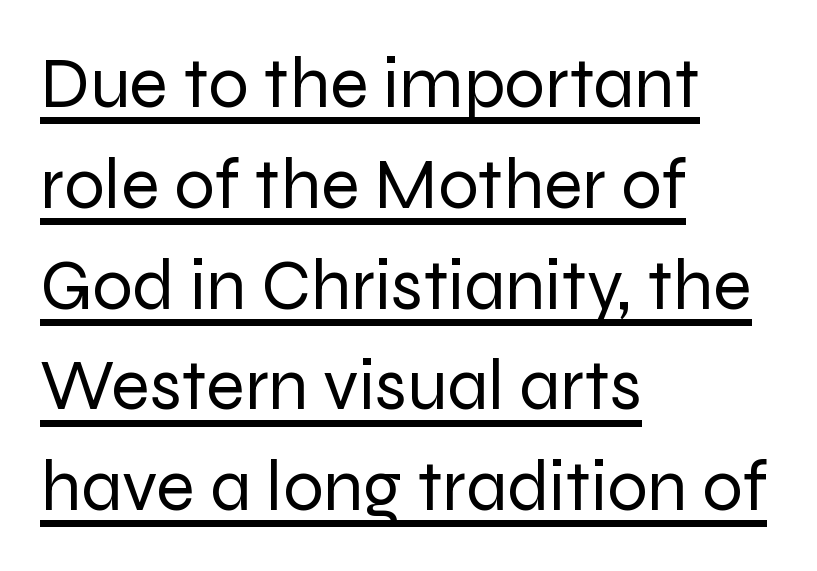
Q: Is the text bold? A: No.
Q: Is the text italic (slanted)? A: No, it is upright.
Q: Is the typeface a serif or a sans-serif typeface? A: Sans-serif.
Q: Is the text underlined? A: Yes.
Q: How is the paragraph aligned? A: Left-aligned.
Q: Is the spacing between letters normal or unusually wide? A: Normal.
Q: Is the spacing between lines tight, normal or loose? A: Normal.
Q: Width (condensed, normal, or wide)? A: Normal.
Q: Stroke contrast? A: Low.
Q: x-height? A: Medium.
Q: Monospaced? A: No.
